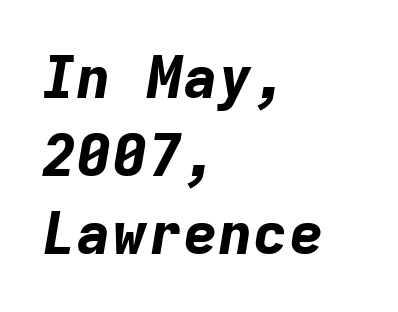
Compared with an ordinary text face, these strokes are far heavier — a full bold. The letters are slanted; this is an italic face. Teacher's note: observe the even left margin — that is flush-left alignment. You could count columns in this text — the font is strictly monospaced. Interline gaps are of average width in this sample. The baseline area is clear.
